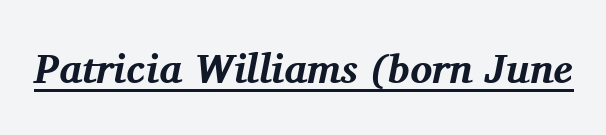
Character widths vary here, with narrow letters taking less room than wide ones. Has an underline been added? It has. Check where the strokes stop: tiny serifs finish them off. This is oblique type, the kind used for emphasis or titles. I'd describe the lettering as bold — thick and assertive.
